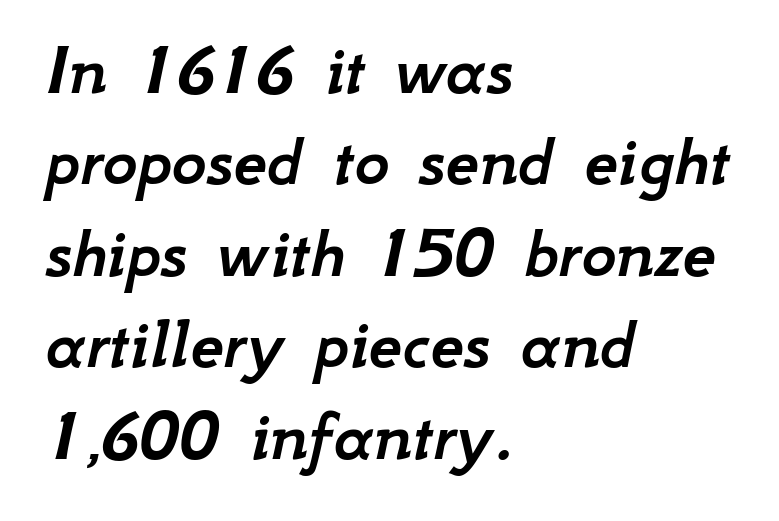
Q: Is the text italic (slanted)? A: Yes, it leans right by about 12 degrees.
Q: Is the text underlined? A: No.
Q: How is the paragraph aligned? A: Left-aligned.
Q: Is the spacing between letters normal or unusually wide? A: Normal.
Q: Width (condensed, normal, or wide)? A: Normal.
Q: Stroke contrast? A: Low.
Q: x-height? A: Small.
Q: Monospaced? A: No.
